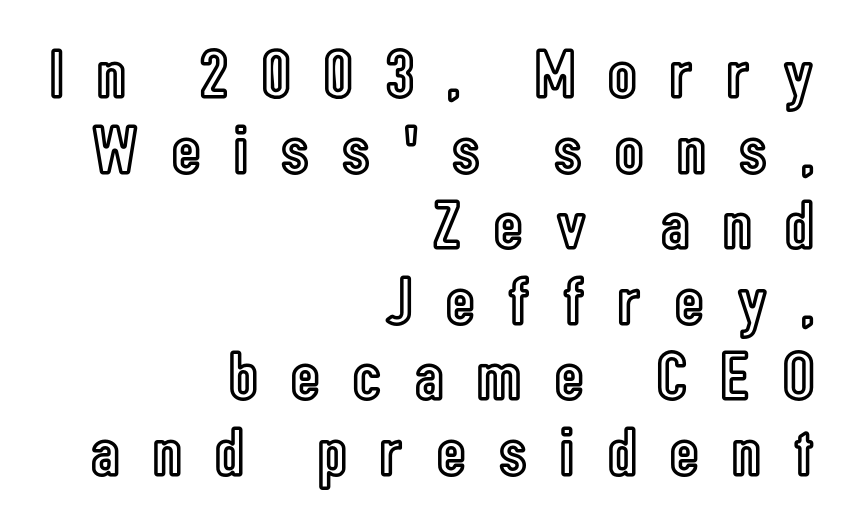
Q: Is the text italic (slanted)? A: No, it is upright.
Q: Is the text underlined? A: No.
Q: How is the paragraph aligned? A: Right-aligned.
Q: Is the spacing between letters normal or unusually wide? A: Unusually wide.
Q: Is the spacing between lines tight, normal or loose? A: Tight.
Q: Width (condensed, normal, or wide)? A: Condensed.
Q: x-height? A: Medium.
Q: Monospaced? A: No.
